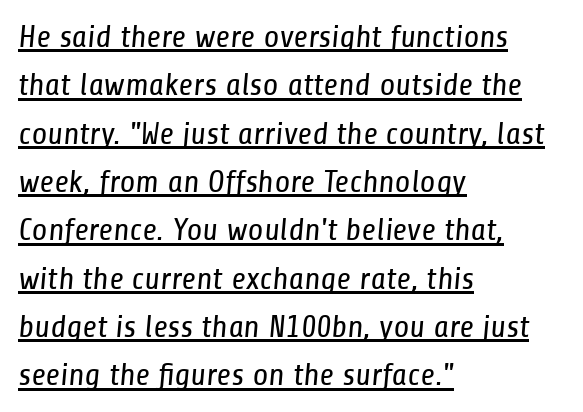
The image shows 32 px regular-weight, condensed sans-serif type; set left-aligned, normal line spacing (1.51x), normal letter spacing, underlined; low stroke contrast and a medium x-height.
